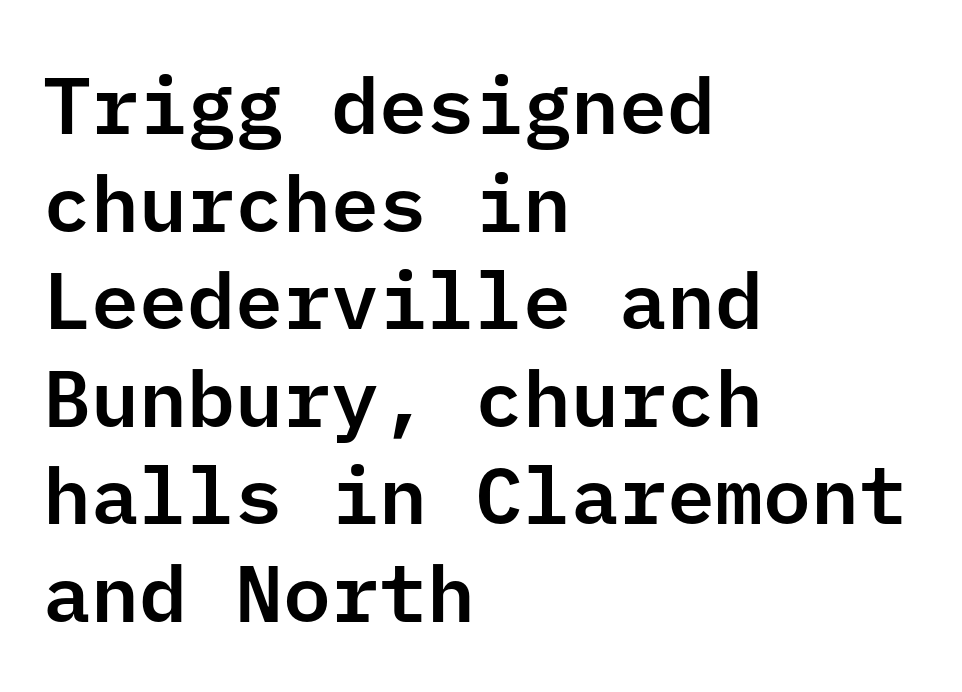
Descenders hang freely into open space. These lines keep a tight, regular rhythm from letter to letter. Regarding serifs, this sample does without them. Does the copy run flush right? No — it runs flush left. Every stem runs plumb, perpendicular to the baseline.
